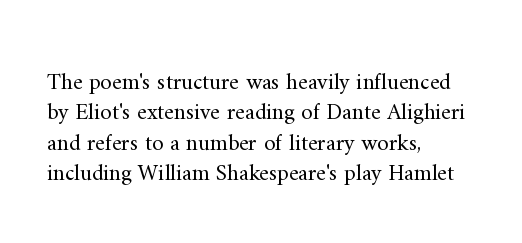
The image shows 23 px text type, upright; set left-aligned, normal line spacing (1.32x), normal letter spacing, not underlined.
